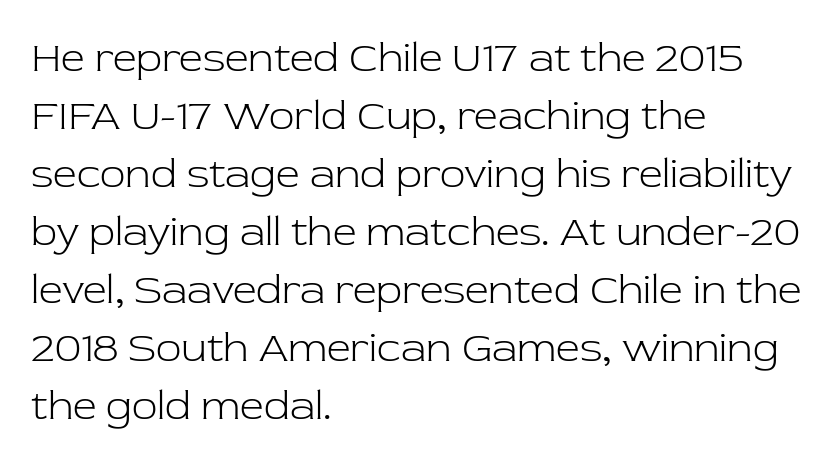
{"serif": "yes", "italic": "no", "bold": "no", "weight": "light", "width": "normal", "stroke_contrast": "low", "x_height": "medium", "monospaced": "no", "underline": "no", "align": "left", "line_spacing": "normal", "line_spacing_ratio": 1.38, "letter_spacing": "normal", "letter_spacing_em": 0.0, "glyph_px": 42}
